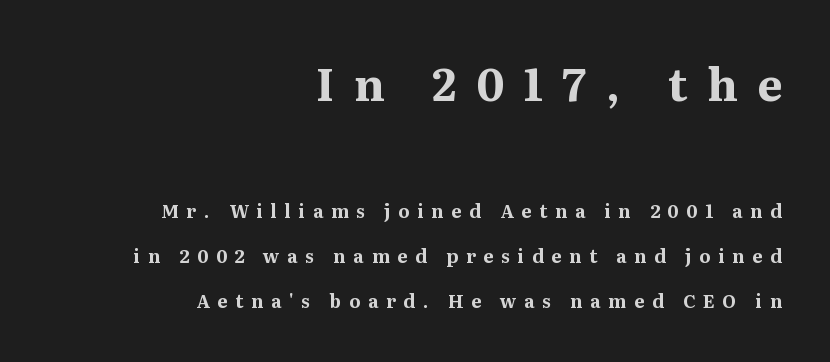
Q: Is the text bold? A: Yes.
Q: Is the text italic (slanted)? A: No, it is upright.
Q: Is the typeface a serif or a sans-serif typeface? A: Serif.
Q: Is the text underlined? A: No.
Q: How is the paragraph aligned? A: Right-aligned.
Q: Is the spacing between letters normal or unusually wide? A: Unusually wide.
Q: Is the spacing between lines tight, normal or loose? A: Loose.
Q: Which block of text is set in a larger size, the first (top) or the second (bottom)? A: The first (top) one.
Q: Width (condensed, normal, or wide)? A: Normal.
Q: Stroke contrast? A: Medium.
Q: x-height? A: Medium.
Q: Monospaced? A: No.
